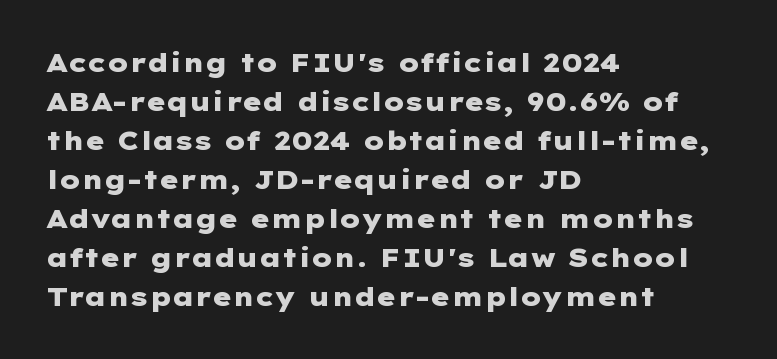
Successive baselines arrive at the customary interval. Nope, not italic — everything's standing straight. Stroke thickness is high; the sample reads as a true bold. Line starts are locked; line ends wander. Clear beneath every line of the passage. The line texture is even and compact thanks to regular tracking.
